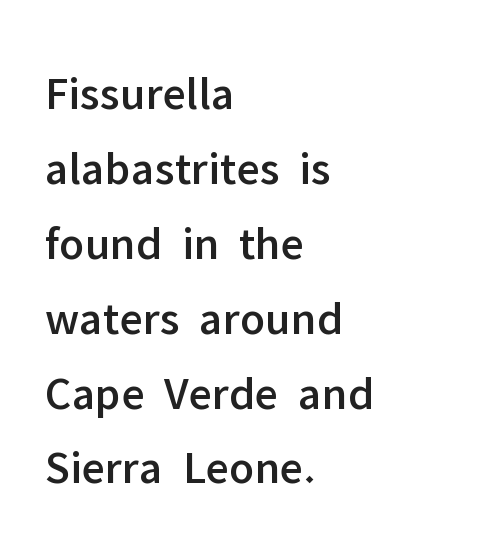
{"serif": "no", "italic": "no", "width": "normal", "stroke_contrast": "low", "x_height": "medium", "monospaced": "no", "underline": "no", "align": "left", "line_spacing": "normal", "line_spacing_ratio": 1.56, "letter_spacing": "normal", "letter_spacing_em": 0.0, "glyph_px": 48}
